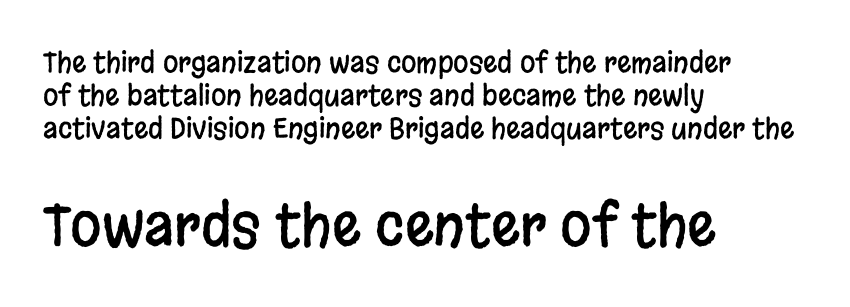
The letters carry no serifs — their stems end cleanly without finishing strokes. Reading down the block, your eye returns to a fixed left position each line. If you drew a line through each stem, it would be perfectly vertical. These lines are rendered in a variable-pitch font. You get the small type first, then a jump to larger type.
